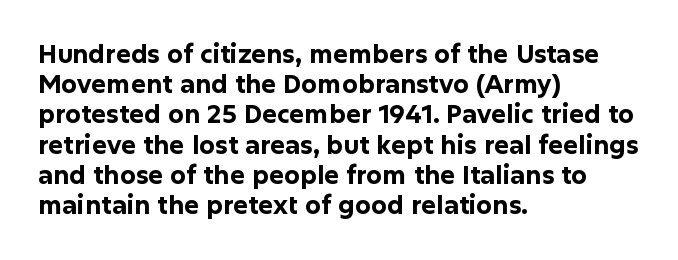
The passage shown is emphatically bold. The space directly below the letters is spotless. Tracking here is standard; glyphs follow each other at the usual distance. Where is the straight margin? On the left.
